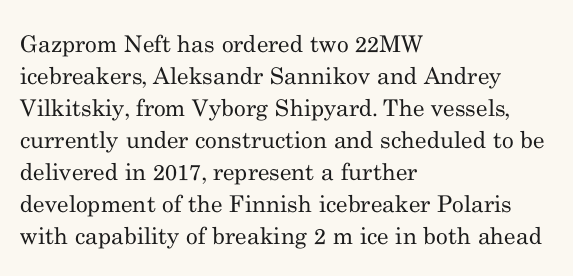
{"italic": "no", "bold": "no", "underline": "no", "align": "left", "line_spacing": "normal", "line_spacing_ratio": 1.39, "letter_spacing": "normal", "letter_spacing_em": 0.0, "glyph_px": 23}
